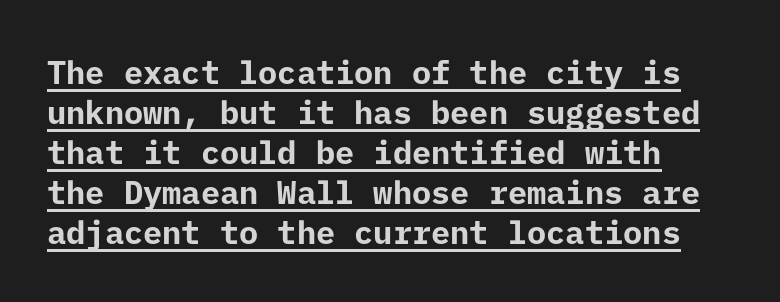
{"serif": "no", "italic": "no", "bold": "yes", "weight": "bold", "width": "normal", "stroke_contrast": "low", "x_height": "medium", "underline": "yes", "align": "left", "line_spacing": "normal", "line_spacing_ratio": 1.25, "letter_spacing": "normal", "letter_spacing_em": 0.0, "glyph_px": 32}
